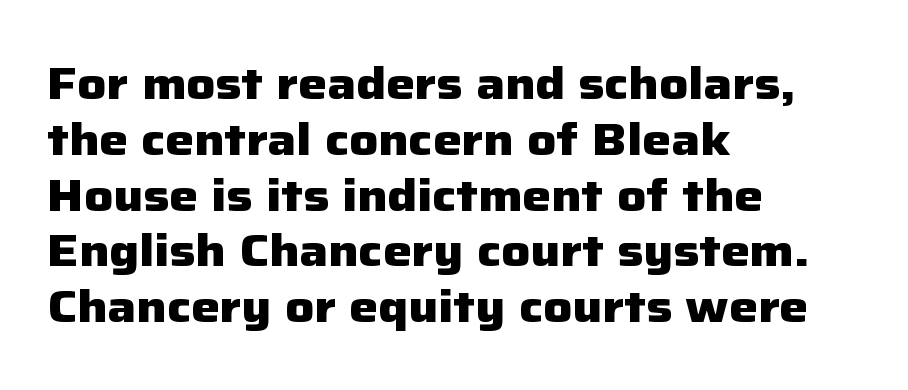
Strokes here are thick enough to call this a true bold. The typography opts for an upright posture over an oblique one. Is this a fixed-width face? No — the glyphs have proportional, varying widths. The space directly below the letters is spotless. Casual observation: everything's shoved over to the left. These lines are composed in type without serifs.
